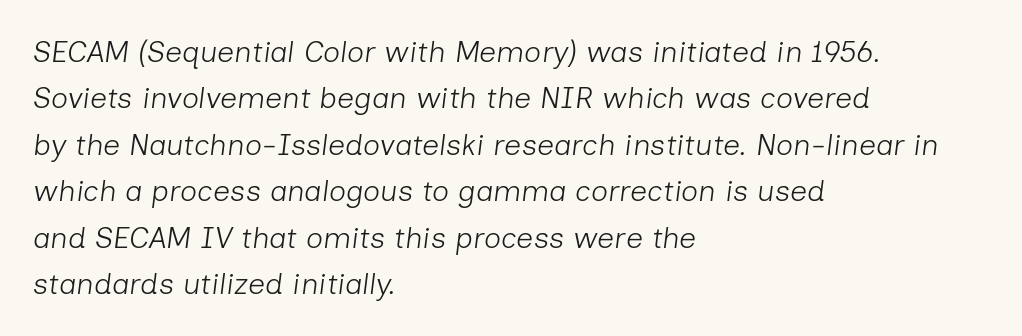
{"italic": "yes", "lean": "right", "slant_degrees": 7, "bold": "no", "weight": "light", "width": "normal", "stroke_contrast": "low", "x_height": "medium", "monospaced": "no", "underline": "no", "align": "left", "line_spacing": "normal", "line_spacing_ratio": 1.55, "letter_spacing": "normal", "letter_spacing_em": 0.0, "glyph_px": 30}
